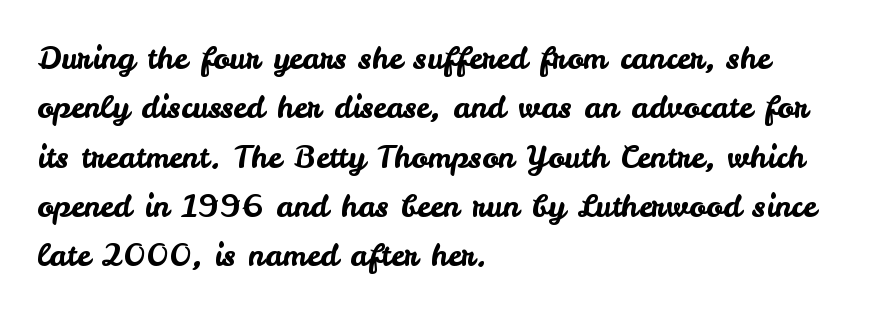
Q: Is the text italic (slanted)? A: Yes.
Q: Is the typeface a serif or a sans-serif typeface? A: Sans-serif.
Q: Is the text underlined? A: No.
Q: How is the paragraph aligned? A: Left-aligned.
Q: Is the spacing between letters normal or unusually wide? A: Normal.
Q: Is the spacing between lines tight, normal or loose? A: Normal.
Q: Width (condensed, normal, or wide)? A: Normal.
Q: Stroke contrast? A: Low.
Q: x-height? A: Small.
Q: Monospaced? A: No.
